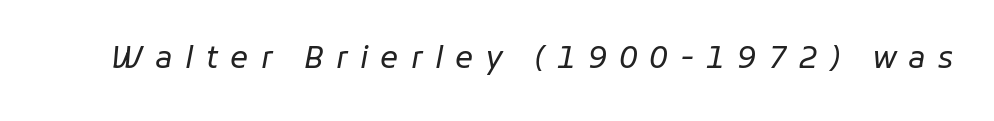
Q: Is the text bold? A: No.
Q: Is the text italic (slanted)? A: Yes, it leans right by about 11 degrees.
Q: Is the text underlined? A: No.
Q: Is the spacing between letters normal or unusually wide? A: Unusually wide.
Q: Width (condensed, normal, or wide)? A: Normal.
Q: Stroke contrast? A: Low.
Q: x-height? A: Medium.
Q: Monospaced? A: No.
